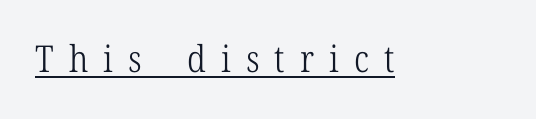
Q: Is the text bold? A: No.
Q: Is the text italic (slanted)? A: No, it is upright.
Q: Is the typeface a serif or a sans-serif typeface? A: Serif.
Q: Is the text underlined? A: Yes.
Q: Is the spacing between letters normal or unusually wide? A: Unusually wide.
Q: Width (condensed, normal, or wide)? A: Condensed.
Q: Stroke contrast? A: Low.
Q: x-height? A: Medium.
Q: Monospaced? A: No.
